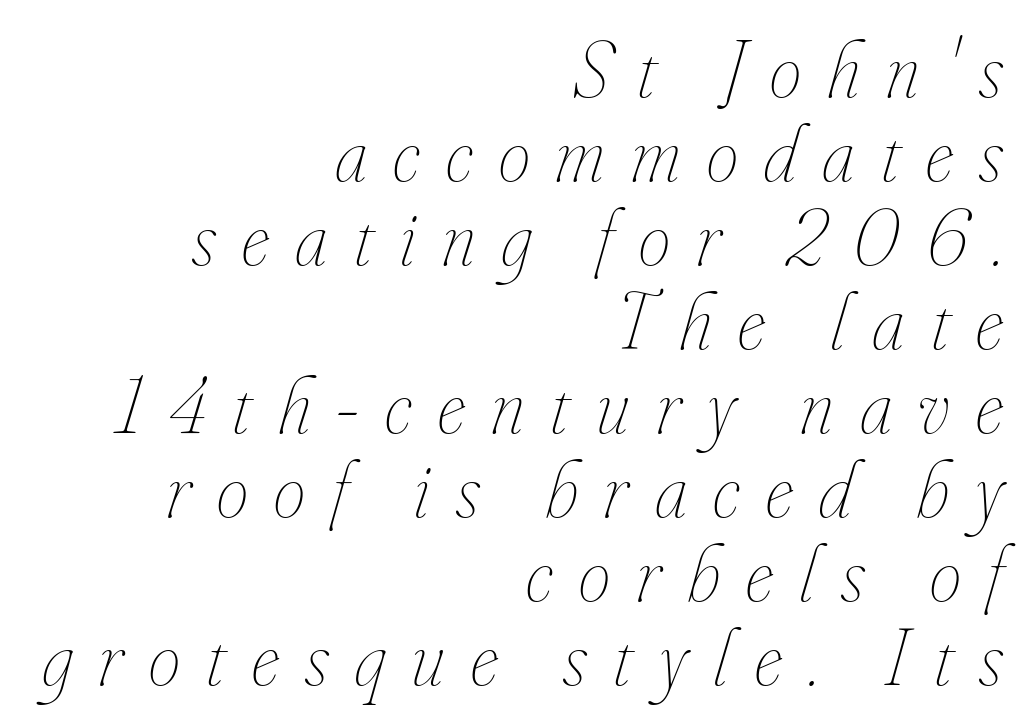
Slanted lettering throughout. Every row of glyphs terminates at an identical x-position on the right. These lines are rendered in a variable-pitch font. Caption: face not bold, strokes unweighted.
